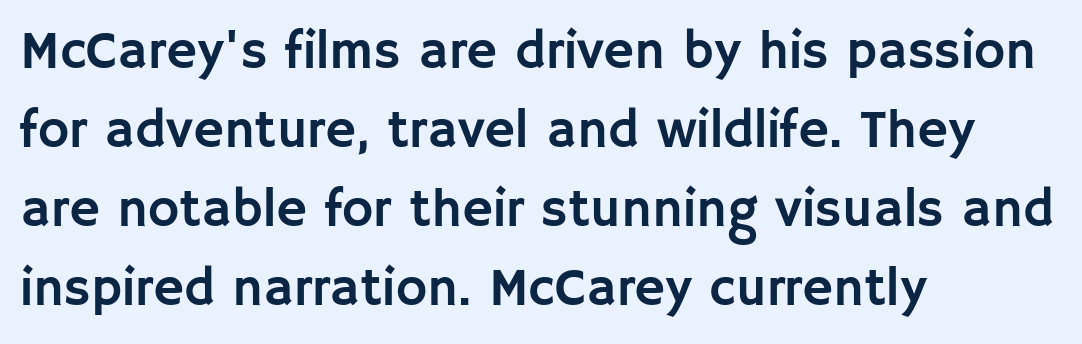
{"serif": "no", "italic": "no", "width": "normal", "stroke_contrast": "low", "x_height": "large", "monospaced": "no", "underline": "no", "align": "left", "line_spacing": "normal", "line_spacing_ratio": 1.49, "letter_spacing": "normal", "letter_spacing_em": 0.0, "glyph_px": 53}
